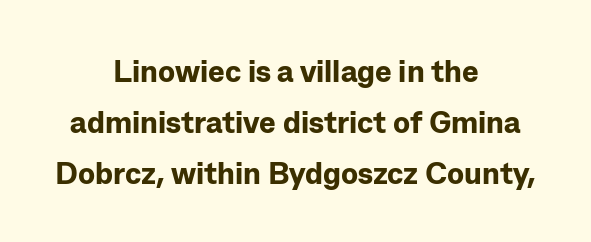
In terms of letterspacing, this is plain default setting. The foot of each line stays bare and open. Set as a true bold cut, around the 700 mark. Posture: upright roman. I'd call this a sans setting — the letters go barefoot.
